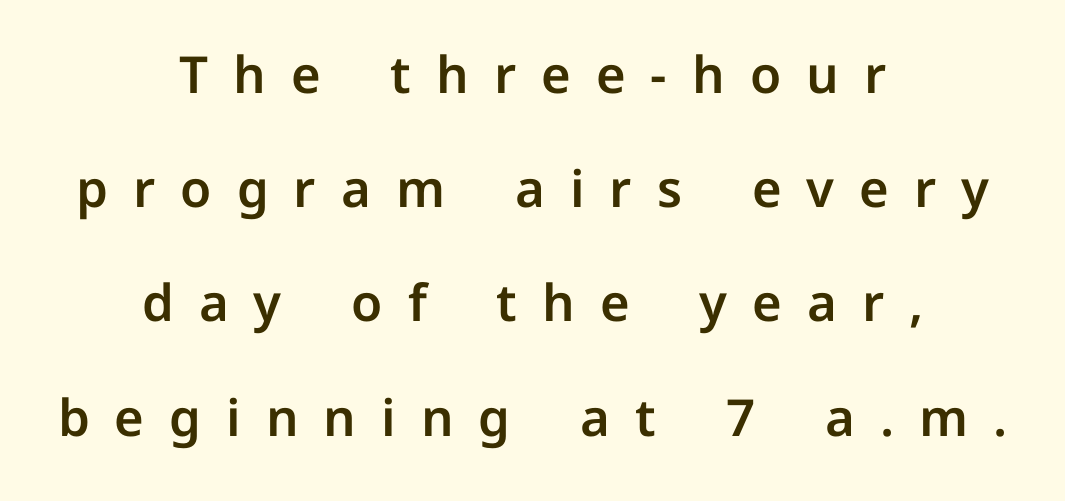
{"serif": "no", "italic": "no", "width": "normal", "stroke_contrast": "low", "x_height": "medium", "monospaced": "no", "underline": "no", "align": "center", "line_spacing": "loose", "line_spacing_ratio": 2.24, "letter_spacing": "wide", "letter_spacing_em": 0.49, "glyph_px": 51}
